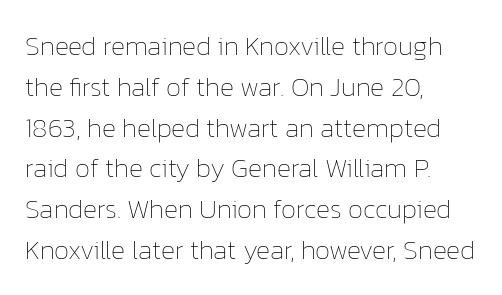
Q: Is the text bold? A: No.
Q: Is the text italic (slanted)? A: No, it is upright.
Q: Is the text underlined? A: No.
Q: How is the paragraph aligned? A: Left-aligned.
Q: Is the spacing between letters normal or unusually wide? A: Normal.
Q: Is the spacing between lines tight, normal or loose? A: Normal.
